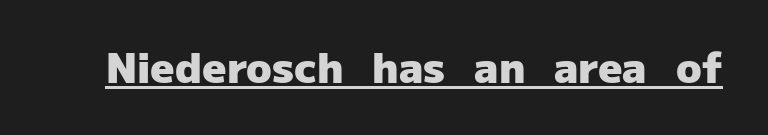
{"serif": "no", "italic": "no", "bold": "yes", "weight": "heavy", "width": "normal", "stroke_contrast": "low", "x_height": "medium", "monospaced": "no", "underline": "yes", "letter_spacing": "normal", "letter_spacing_em": 0.0, "glyph_px": 42}
